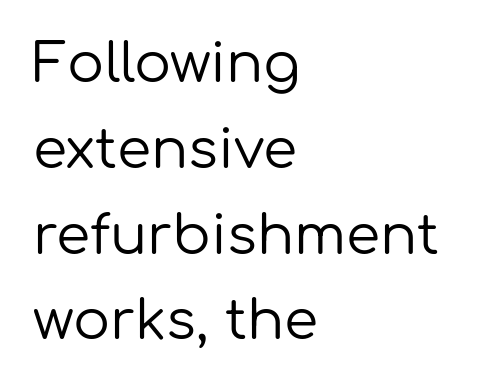
Q: Is the text bold? A: No.
Q: Is the text italic (slanted)? A: No, it is upright.
Q: Is the typeface a serif or a sans-serif typeface? A: Sans-serif.
Q: Is the text underlined? A: No.
Q: How is the paragraph aligned? A: Left-aligned.
Q: Is the spacing between letters normal or unusually wide? A: Normal.
Q: Is the spacing between lines tight, normal or loose? A: Normal.
Q: Width (condensed, normal, or wide)? A: Normal.
Q: Stroke contrast? A: Low.
Q: x-height? A: Medium.
Q: Monospaced? A: No.
